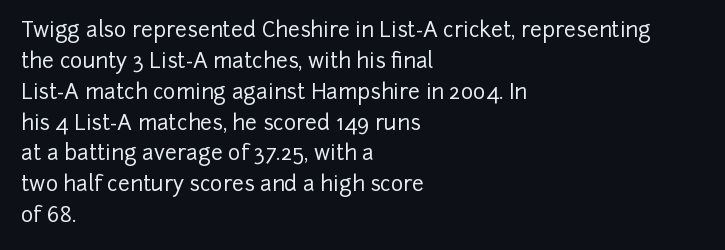
{"italic": "no", "underline": "no", "align": "left", "line_spacing": "normal", "line_spacing_ratio": 1.47, "letter_spacing": "normal", "letter_spacing_em": 0.0, "glyph_px": 21}
